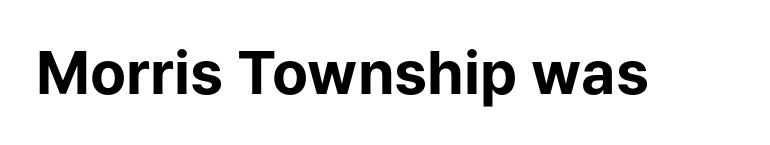
{"serif": "no", "italic": "no", "bold": "yes", "weight": "bold", "width": "normal", "stroke_contrast": "low", "x_height": "medium", "monospaced": "no", "underline": "no", "letter_spacing": "normal", "letter_spacing_em": 0.0, "glyph_px": 59}
